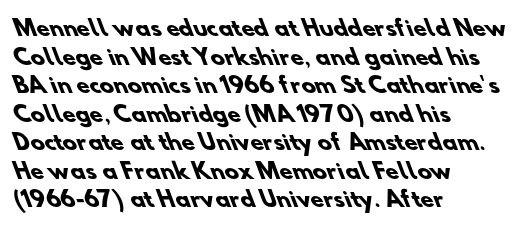
{"bold": "yes", "underline": "no", "align": "left", "line_spacing": "normal", "line_spacing_ratio": 1.36, "letter_spacing": "normal", "letter_spacing_em": 0.0, "glyph_px": 21}
